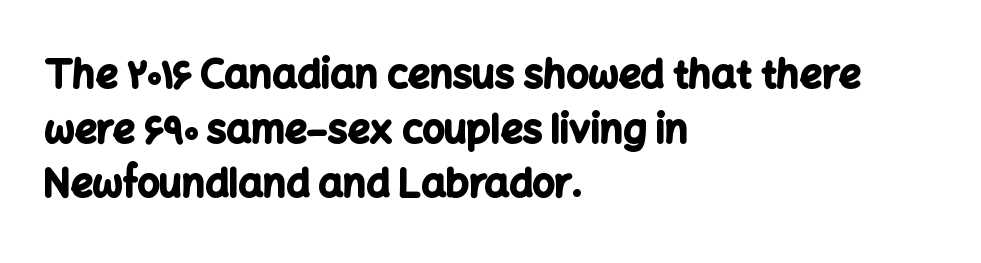
The face used here is proportionally spaced, like ordinary book or web type. The ragged edge is on the right, which tells us the setting is flush left. The rendering uses a moderate line-height, typical for paragraphs. Note: no serifs on the glyphs.
